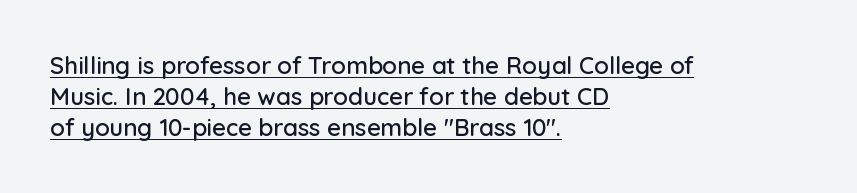
Q: Is the text italic (slanted)? A: No, it is upright.
Q: Is the text underlined? A: Yes.
Q: How is the paragraph aligned? A: Left-aligned.
Q: Is the spacing between letters normal or unusually wide? A: Normal.
Q: Is the spacing between lines tight, normal or loose? A: Normal.
